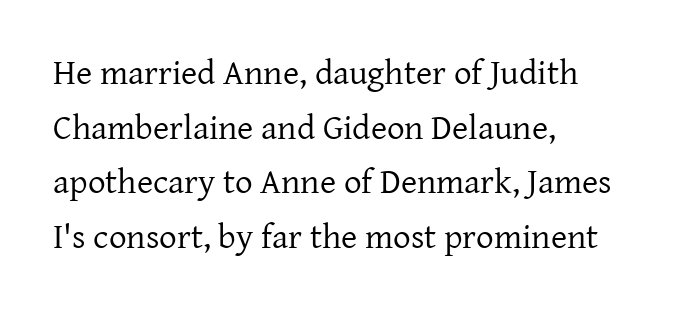
Q: Is the text bold? A: No.
Q: Is the text italic (slanted)? A: No, it is upright.
Q: Is the typeface a serif or a sans-serif typeface? A: Serif.
Q: Is the text underlined? A: No.
Q: How is the paragraph aligned? A: Left-aligned.
Q: Is the spacing between letters normal or unusually wide? A: Normal.
Q: Is the spacing between lines tight, normal or loose? A: Normal.
Q: Width (condensed, normal, or wide)? A: Normal.
Q: Stroke contrast? A: Low.
Q: x-height? A: Medium.
Q: Monospaced? A: No.
